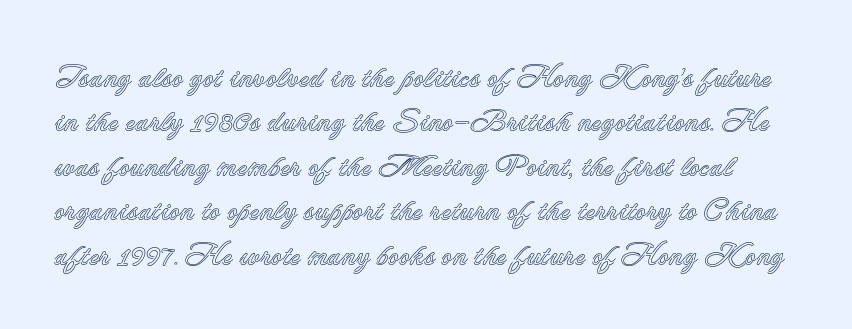
Q: Is the text italic (slanted)? A: Yes.
Q: Is the text underlined? A: No.
Q: Is the spacing between letters normal or unusually wide? A: Normal.
Q: Is the spacing between lines tight, normal or loose? A: Normal.
Q: Width (condensed, normal, or wide)? A: Normal.
Q: x-height? A: Small.
Q: Monospaced? A: No.
